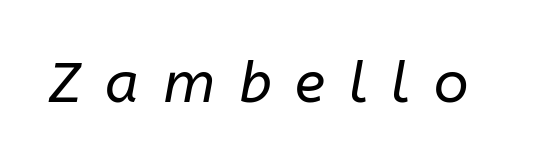
The image shows 57 px regular-weight type, italic (leaning right); set unusually wide letter spacing (+0.42 em), not underlined; low stroke contrast and a medium x-height.
